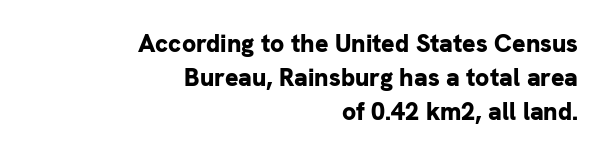
Q: Is the text bold? A: Yes.
Q: Is the text italic (slanted)? A: No, it is upright.
Q: Is the text underlined? A: No.
Q: How is the paragraph aligned? A: Right-aligned.
Q: Is the spacing between letters normal or unusually wide? A: Normal.
Q: Is the spacing between lines tight, normal or loose? A: Normal.
